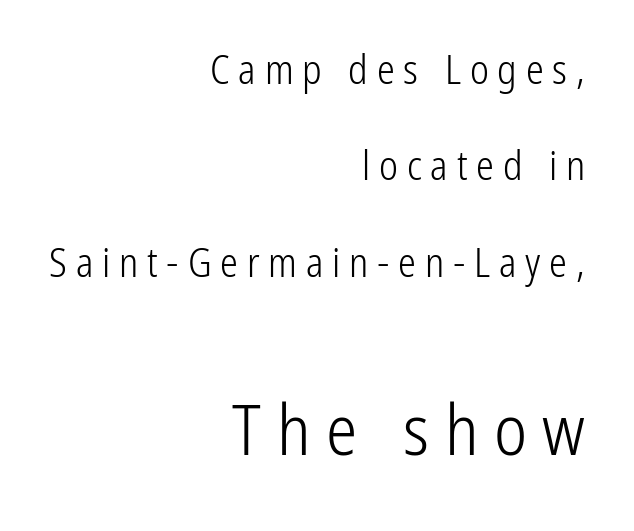
Rule under the text: the space is simply empty. Heaviness? Minimal to ordinary, like unemphasized prose. Loosely led — the rows are spread out. Typeset ragged left — the right edge is the straight one. The passage shown has open, widely tracked lettering throughout.
